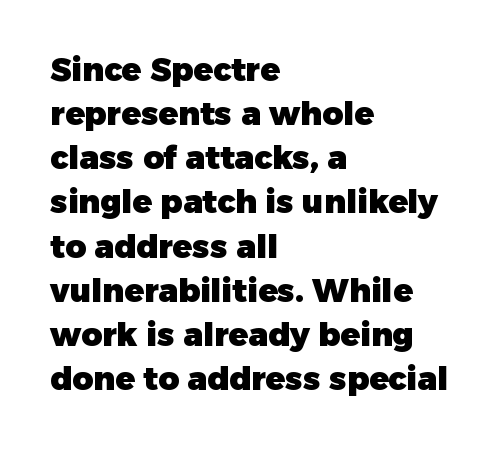
{"serif": "no", "italic": "no", "bold": "yes", "weight": "heavy", "width": "normal", "stroke_contrast": "low", "x_height": "medium", "monospaced": "no", "underline": "no", "align": "left", "line_spacing": "normal", "line_spacing_ratio": 1.38, "letter_spacing": "normal", "letter_spacing_em": 0.0, "glyph_px": 32}
